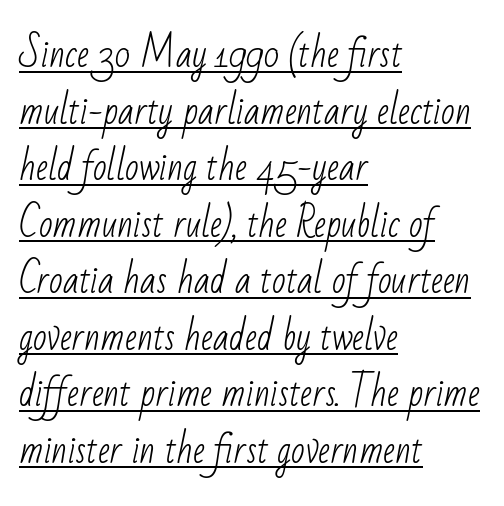
{"serif": "no", "bold": "no", "weight": "light", "width": "condensed", "stroke_contrast": "low", "x_height": "small", "monospaced": "no", "underline": "yes", "align": "left", "line_spacing": "normal", "line_spacing_ratio": 1.57, "letter_spacing": "normal", "letter_spacing_em": 0.0, "glyph_px": 36}
